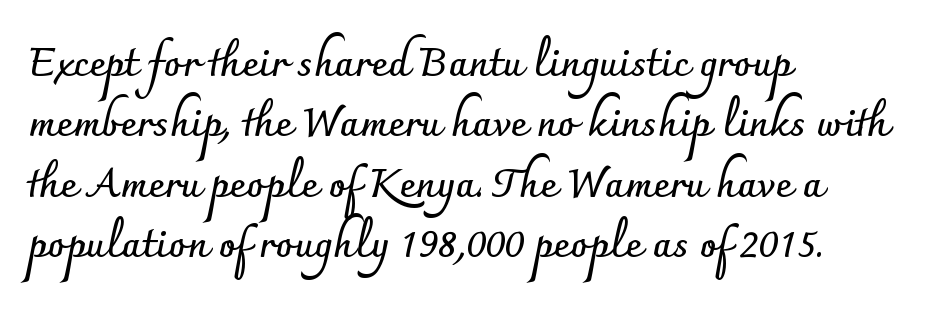
{"serif": "no", "bold": "yes", "weight": "semibold", "width": "normal", "stroke_contrast": "low", "x_height": "small", "monospaced": "no", "underline": "no", "align": "left", "line_spacing": "normal", "line_spacing_ratio": 1.51, "letter_spacing": "normal", "letter_spacing_em": 0.0, "glyph_px": 40}
